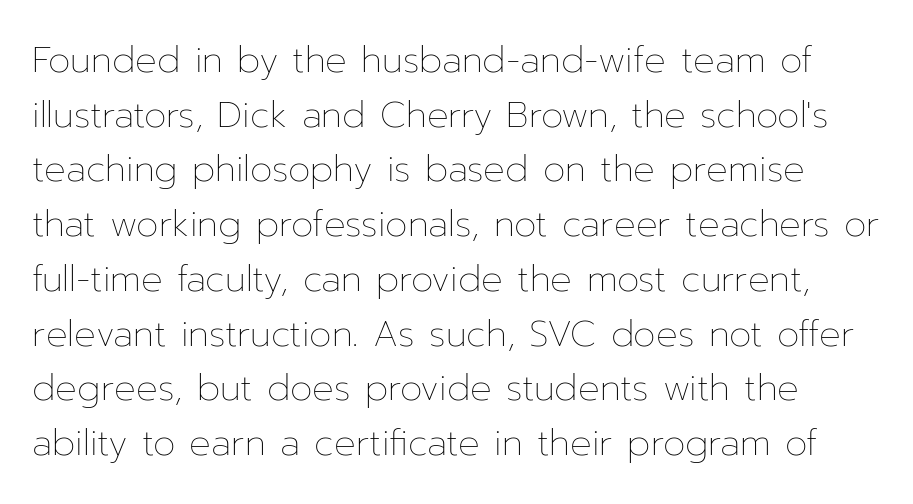
Q: Is the text bold? A: No.
Q: Is the text italic (slanted)? A: No, it is upright.
Q: Is the text underlined? A: No.
Q: Is the spacing between letters normal or unusually wide? A: Normal.
Q: Is the spacing between lines tight, normal or loose? A: Normal.
Q: Width (condensed, normal, or wide)? A: Normal.
Q: Stroke contrast? A: Low.
Q: x-height? A: Medium.
Q: Monospaced? A: No.
